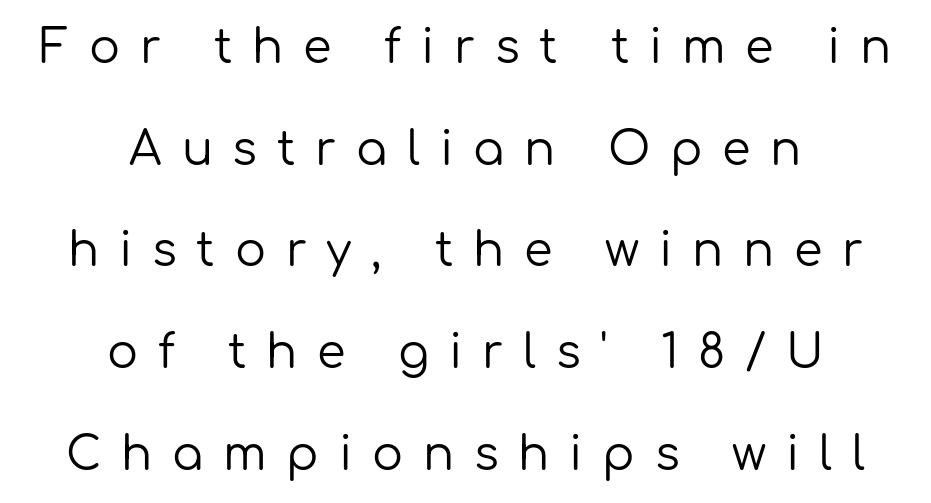
Q: Is the text bold? A: No.
Q: Is the text italic (slanted)? A: No, it is upright.
Q: Is the typeface a serif or a sans-serif typeface? A: Sans-serif.
Q: Is the text underlined? A: No.
Q: How is the paragraph aligned? A: Centered.
Q: Is the spacing between letters normal or unusually wide? A: Unusually wide.
Q: Is the spacing between lines tight, normal or loose? A: Loose.
Q: Width (condensed, normal, or wide)? A: Normal.
Q: Stroke contrast? A: Low.
Q: x-height? A: Medium.
Q: Monospaced? A: No.
